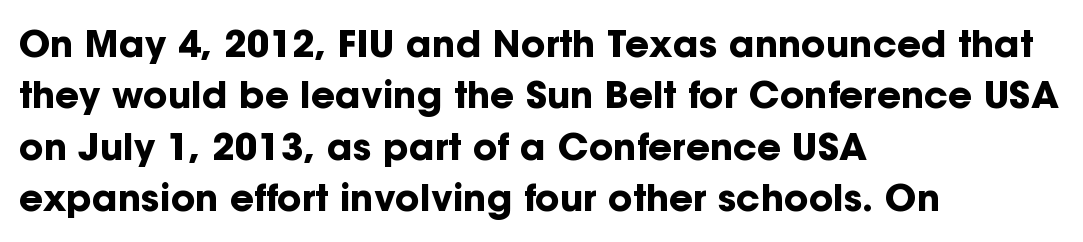
{"serif": "no", "italic": "no", "bold": "yes", "weight": "bold", "width": "normal", "stroke_contrast": "low", "x_height": "medium", "monospaced": "no", "underline": "no", "align": "left", "line_spacing": "normal", "line_spacing_ratio": 1.39, "letter_spacing": "normal", "letter_spacing_em": 0.0, "glyph_px": 37}
